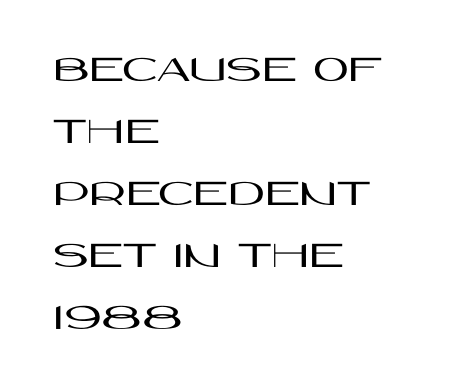
Short note: letters normally spaced. The glyphs in this specimen are sans serif. In CSS terms this would be text-align: left. Type without underlining.
